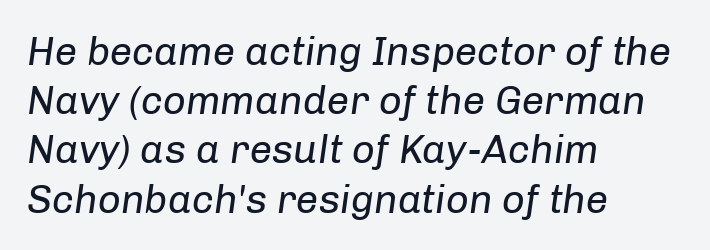
You could not count columns in this text — the font is proportionally spaced. Layout note: lines flush left. Stems and bowls with no extra thickness — not bold. The face used here has a pronounced slope to its letters.
